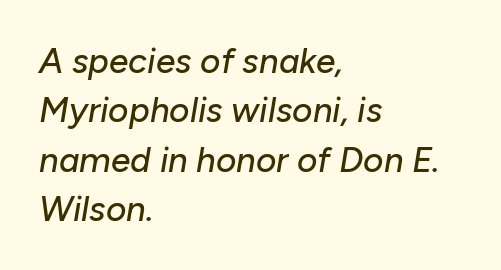
The image shows 35 px text type, italic (leaning right); set left-aligned, normal line spacing (1.41x), normal letter spacing, not underlined; low stroke contrast and a medium x-height.
